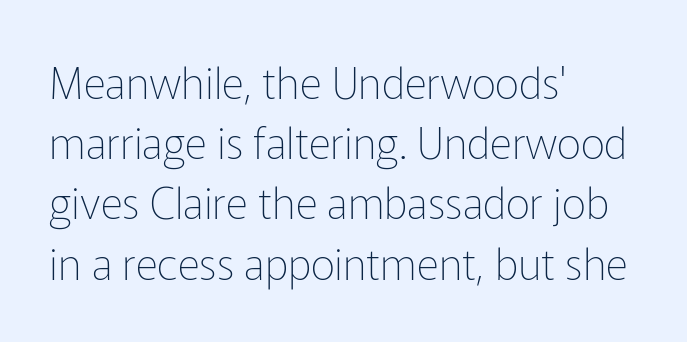
Q: Is the text bold? A: No.
Q: Is the text italic (slanted)? A: No, it is upright.
Q: Is the typeface a serif or a sans-serif typeface? A: Sans-serif.
Q: Is the text underlined? A: No.
Q: How is the paragraph aligned? A: Left-aligned.
Q: Is the spacing between letters normal or unusually wide? A: Normal.
Q: Is the spacing between lines tight, normal or loose? A: Normal.
Q: Width (condensed, normal, or wide)? A: Normal.
Q: Stroke contrast? A: Low.
Q: x-height? A: Medium.
Q: Monospaced? A: No.
